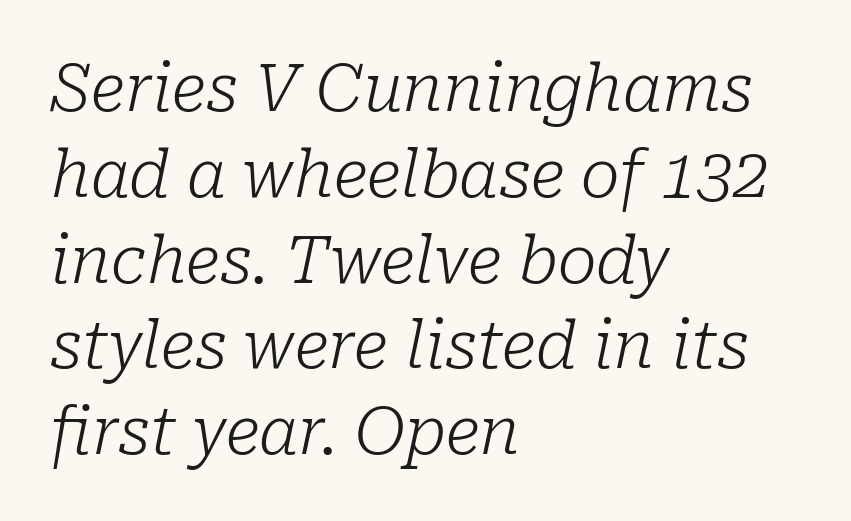
Q: Is the text bold? A: No.
Q: Is the text italic (slanted)? A: Yes, it leans right by about 10 degrees.
Q: Is the typeface a serif or a sans-serif typeface? A: Serif.
Q: Is the text underlined? A: No.
Q: How is the paragraph aligned? A: Left-aligned.
Q: Is the spacing between letters normal or unusually wide? A: Normal.
Q: Is the spacing between lines tight, normal or loose? A: Normal.
Q: Width (condensed, normal, or wide)? A: Normal.
Q: Stroke contrast? A: Low.
Q: x-height? A: Medium.
Q: Monospaced? A: No.
